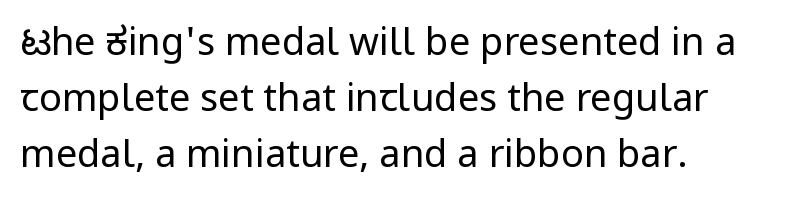
{"serif": "no", "italic": "no", "bold": "no", "weight": "regular", "width": "condensed", "stroke_contrast": "low", "underline": "no", "align": "left", "line_spacing": "normal", "line_spacing_ratio": 1.48, "letter_spacing": "normal", "letter_spacing_em": 0.0, "glyph_px": 38}
